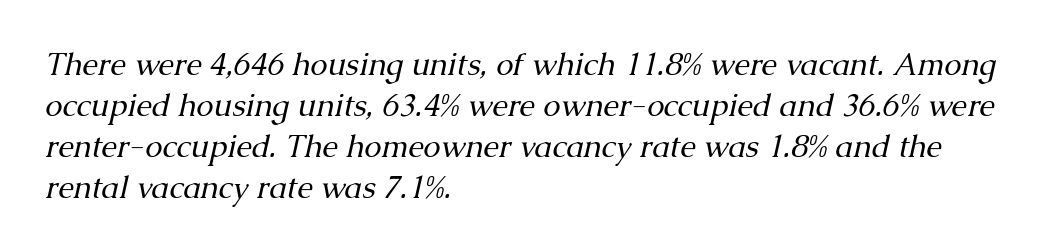
The image shows 31 px regular-weight serif type, italic (leaning right); set left-aligned, normal line spacing (1.32x), normal letter spacing, not underlined; medium stroke contrast and a medium x-height.
